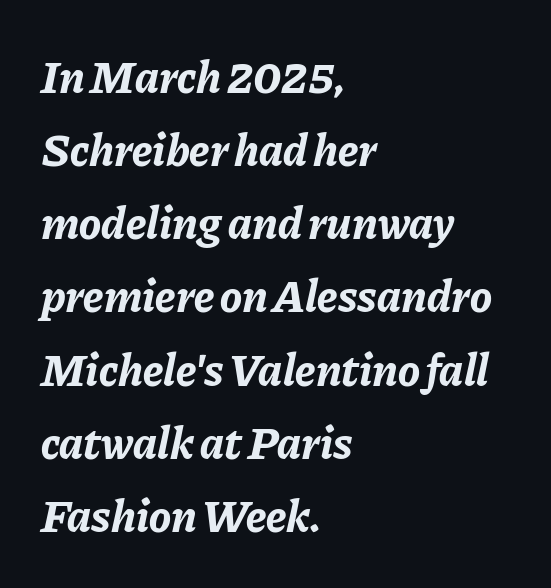
Q: Is the text bold? A: Yes.
Q: Is the text italic (slanted)? A: Yes, it leans right by about 11 degrees.
Q: Is the text underlined? A: No.
Q: How is the paragraph aligned? A: Left-aligned.
Q: Is the spacing between letters normal or unusually wide? A: Normal.
Q: Is the spacing between lines tight, normal or loose? A: Normal.
Q: Width (condensed, normal, or wide)? A: Normal.
Q: Stroke contrast? A: Low.
Q: x-height? A: Medium.
Q: Monospaced? A: No.
